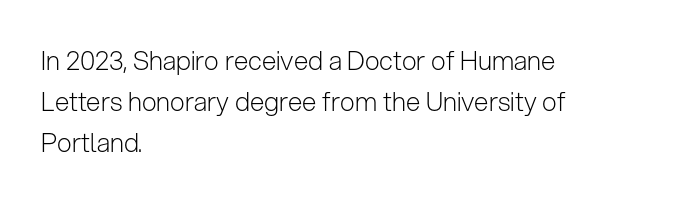
The image shows 26 px text type, upright; set left-aligned, normal line spacing (1.57x), normal letter spacing, not underlined.
